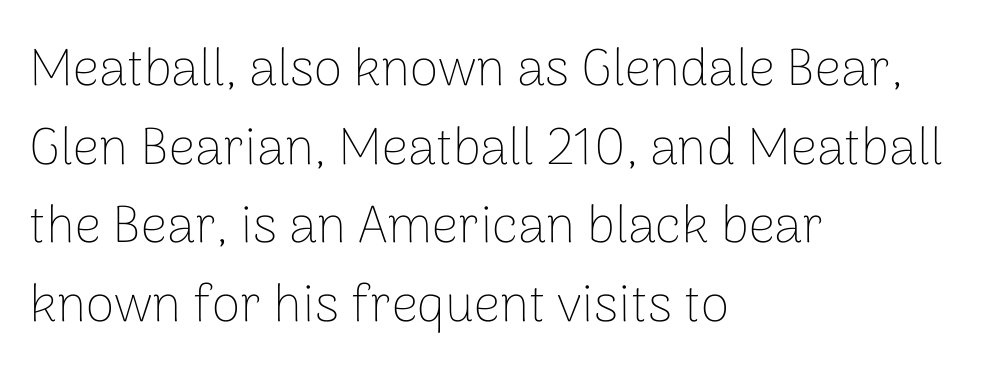
The image shows 52 px thin sans-serif type, upright; set left-aligned, normal line spacing (1.51x), normal letter spacing, not underlined; low stroke contrast and a medium x-height.
